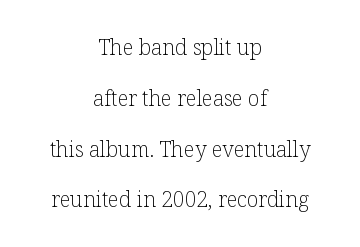
Q: Is the text bold? A: No.
Q: Is the text italic (slanted)? A: No, it is upright.
Q: Is the text underlined? A: No.
Q: How is the paragraph aligned? A: Centered.
Q: Is the spacing between letters normal or unusually wide? A: Normal.
Q: Is the spacing between lines tight, normal or loose? A: Loose.
